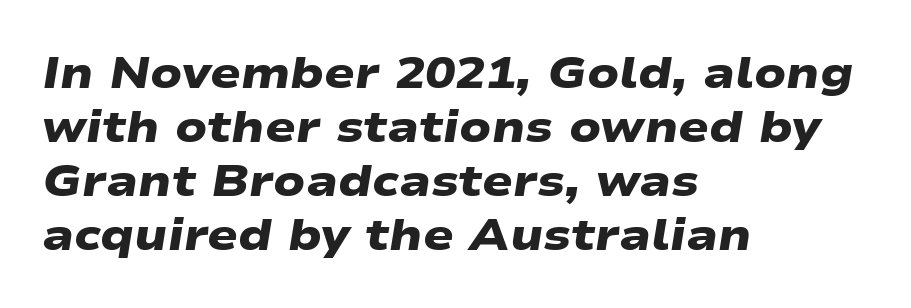
The image shows 45 px heavy, wide sans-serif type; set left-aligned, line spacing 1.2x, normal letter spacing, not underlined; low stroke contrast and a medium x-height.
